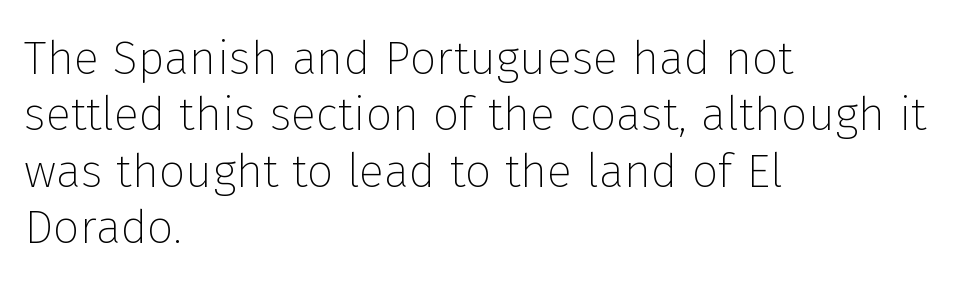
Q: Is the text bold? A: No.
Q: Is the text italic (slanted)? A: No, it is upright.
Q: Is the typeface a serif or a sans-serif typeface? A: Sans-serif.
Q: Is the text underlined? A: No.
Q: How is the paragraph aligned? A: Left-aligned.
Q: Is the spacing between letters normal or unusually wide? A: Normal.
Q: Width (condensed, normal, or wide)? A: Normal.
Q: Stroke contrast? A: Low.
Q: x-height? A: Medium.
Q: Monospaced? A: No.
